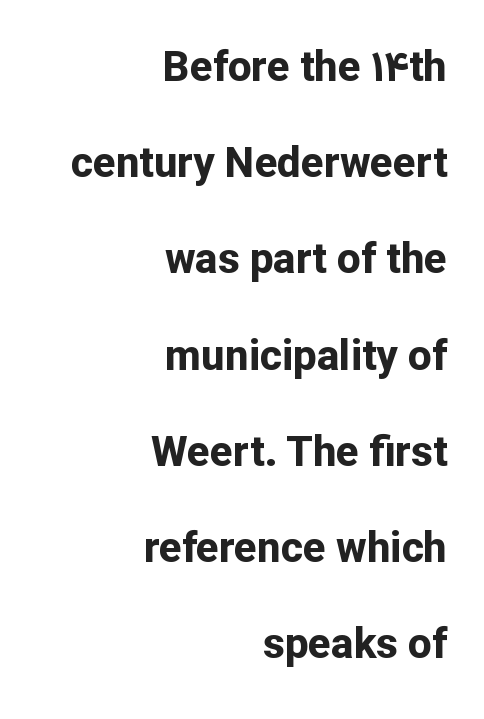
The image shows 42 px bold sans-serif type, upright; set right-aligned, loose line spacing (2.29x), normal letter spacing, not underlined; low stroke contrast and a medium x-height.
